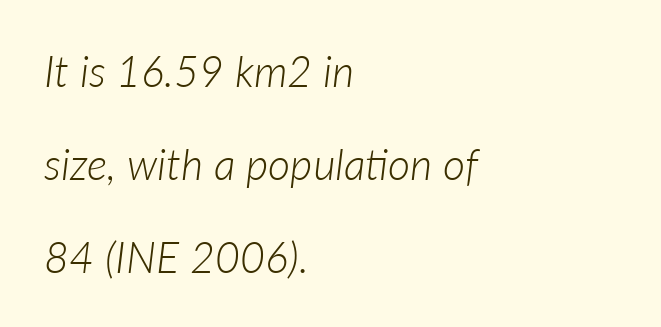
{"italic": "yes", "lean": "right", "slant_degrees": 7, "bold": "no", "weight": "light", "width": "normal", "stroke_contrast": "low", "x_height": "medium", "monospaced": "no", "underline": "no", "align": "left", "line_spacing": "loose", "line_spacing_ratio": 2.16, "letter_spacing": "normal", "letter_spacing_em": 0.0, "glyph_px": 43}
